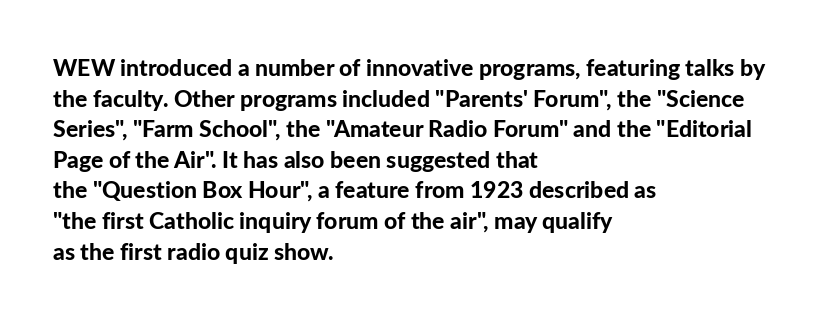
Q: Is the text bold? A: Yes.
Q: Is the text italic (slanted)? A: No, it is upright.
Q: Is the text underlined? A: No.
Q: How is the paragraph aligned? A: Left-aligned.
Q: Is the spacing between letters normal or unusually wide? A: Normal.
Q: Is the spacing between lines tight, normal or loose? A: Normal.
